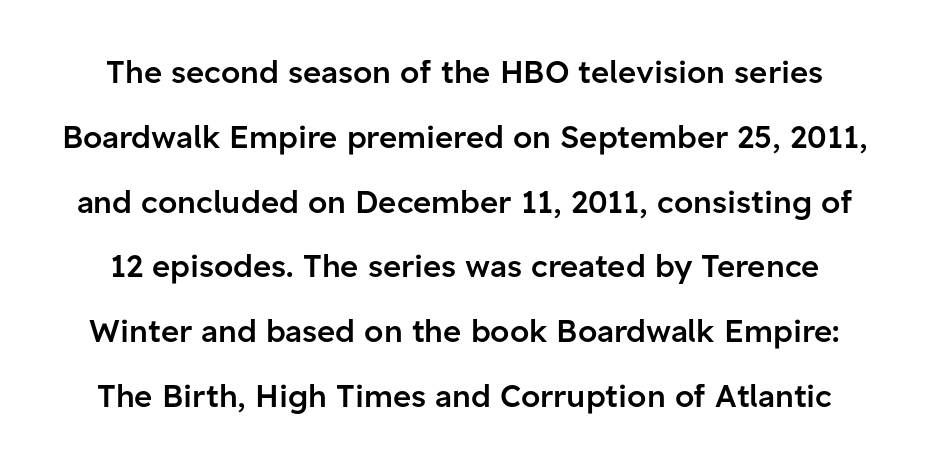
{"serif": "no", "italic": "no", "bold": "semi", "weight": "semibold", "width": "normal", "stroke_contrast": "low", "x_height": "medium", "monospaced": "no", "underline": "no", "line_spacing": "loose", "line_spacing_ratio": 2.09, "letter_spacing": "normal", "letter_spacing_em": 0.0, "glyph_px": 31}
